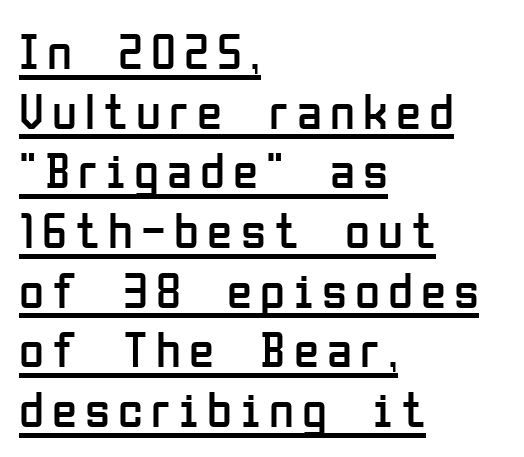
{"serif": "no", "italic": "no", "bold": "no", "weight": "regular", "width": "condensed", "stroke_contrast": "low", "x_height": "medium", "monospaced": "no", "underline": "yes", "align": "left", "line_spacing_ratio": 1.17, "glyph_px": 51}
